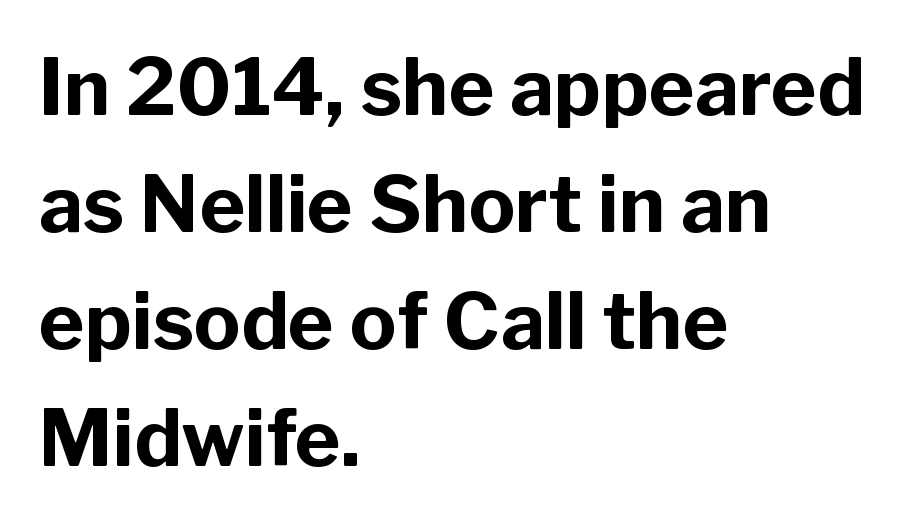
Q: Is the text bold? A: Yes.
Q: Is the text italic (slanted)? A: No, it is upright.
Q: Is the typeface a serif or a sans-serif typeface? A: Sans-serif.
Q: Is the text underlined? A: No.
Q: How is the paragraph aligned? A: Left-aligned.
Q: Is the spacing between letters normal or unusually wide? A: Normal.
Q: Is the spacing between lines tight, normal or loose? A: Normal.
Q: Width (condensed, normal, or wide)? A: Normal.
Q: Stroke contrast? A: Low.
Q: x-height? A: Medium.
Q: Monospaced? A: No.
